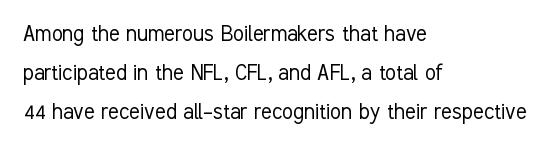
Is this a heavy cut? Hardly; it is regular or lighter. In CSS terms this would be text-align: left. Words appear dense and cohesive because spacing is normal. The gap between lines stays unmarked. Reading down the column, the eye jumps a familiar distance to each next line. This is roman type, the default non-slanted kind.
